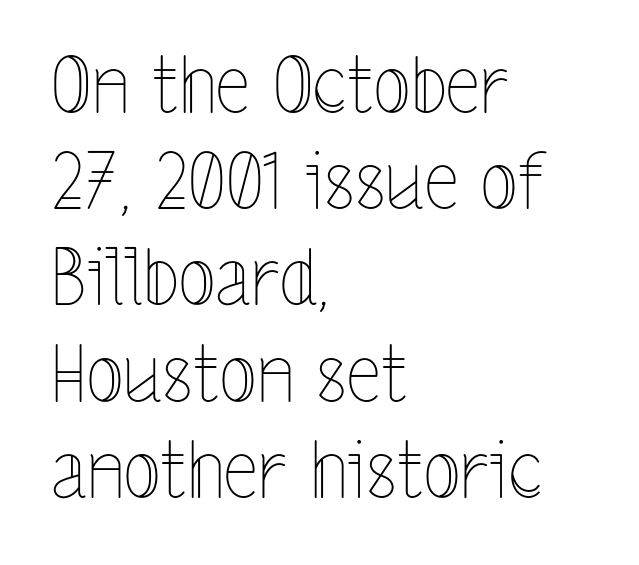
{"italic": "no", "bold": "no", "weight": "thin", "width": "condensed", "x_height": "medium", "monospaced": "no", "underline": "no", "align": "left", "line_spacing": "normal", "line_spacing_ratio": 1.25, "letter_spacing": "normal", "letter_spacing_em": 0.0, "glyph_px": 77}
